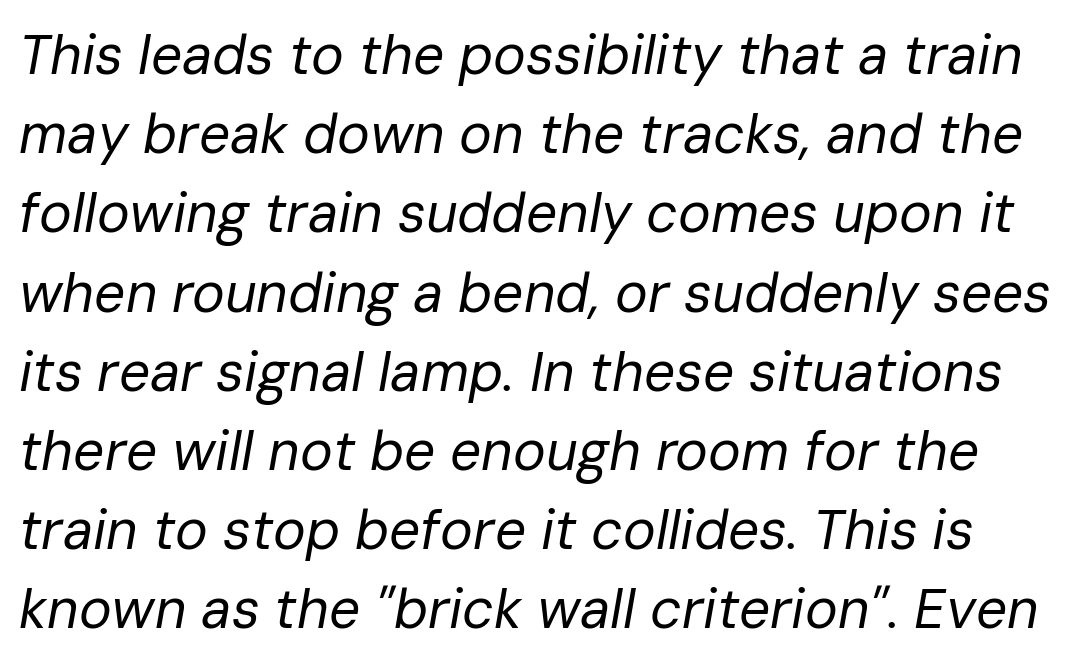
Q: Is the text bold? A: No.
Q: Is the text italic (slanted)? A: Yes, it leans right by about 10 degrees.
Q: Is the text underlined? A: No.
Q: Is the spacing between letters normal or unusually wide? A: Normal.
Q: Is the spacing between lines tight, normal or loose? A: Normal.
Q: Width (condensed, normal, or wide)? A: Normal.
Q: Stroke contrast? A: Low.
Q: x-height? A: Medium.
Q: Monospaced? A: No.
